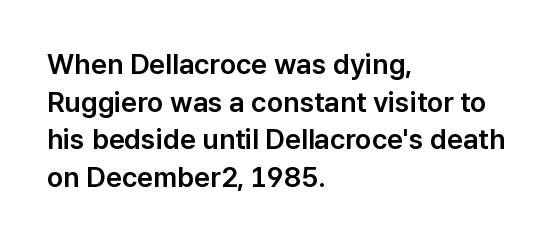
Q: Is the text italic (slanted)? A: No, it is upright.
Q: Is the typeface a serif or a sans-serif typeface? A: Sans-serif.
Q: Is the text underlined? A: No.
Q: How is the paragraph aligned? A: Left-aligned.
Q: Is the spacing between letters normal or unusually wide? A: Normal.
Q: Is the spacing between lines tight, normal or loose? A: Normal.
Q: Width (condensed, normal, or wide)? A: Normal.
Q: Stroke contrast? A: Low.
Q: x-height? A: Medium.
Q: Monospaced? A: No.
